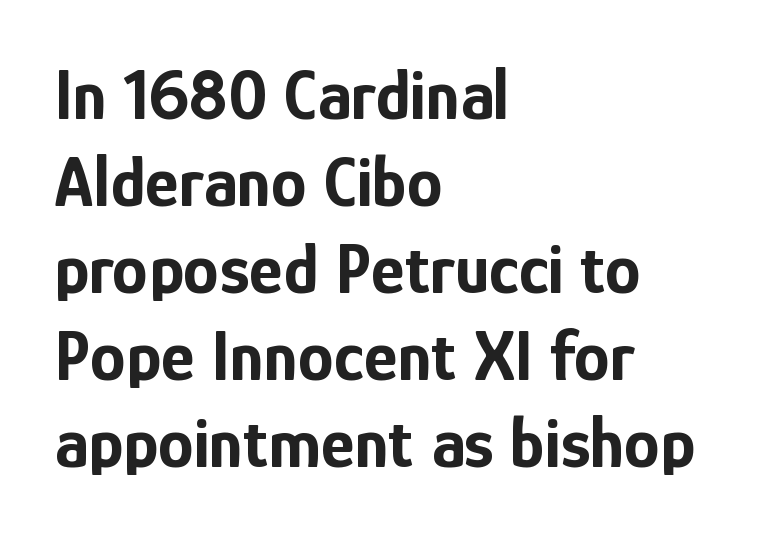
The image shows 72 px bold, condensed sans-serif type, upright; set left-aligned, line spacing 1.21x, normal letter spacing, not underlined; low stroke contrast and a medium x-height.
